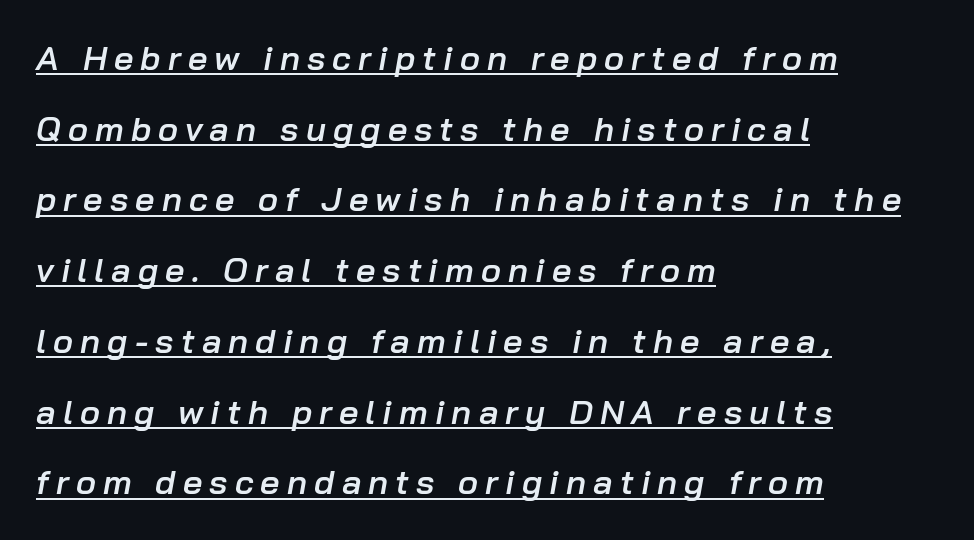
{"italic": "yes", "lean": "right", "slant_degrees": 10, "bold": "semi", "weight": "semibold", "width": "normal", "stroke_contrast": "low", "x_height": "medium", "monospaced": "no", "underline": "yes", "align": "left", "line_spacing": "loose", "line_spacing_ratio": 2.08, "letter_spacing": "wide", "letter_spacing_em": 0.21, "glyph_px": 34}
